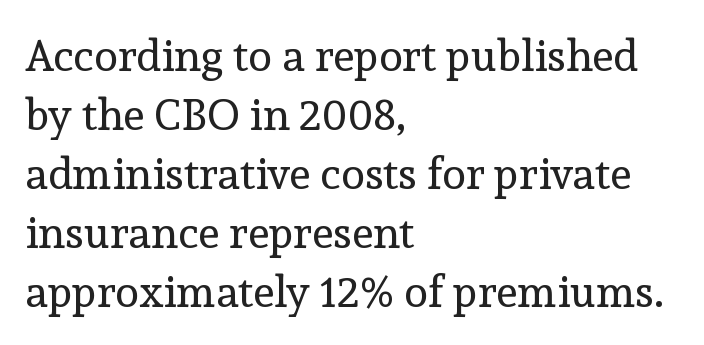
{"serif": "yes", "italic": "no", "bold": "no", "weight": "regular", "width": "normal", "x_height": "medium", "monospaced": "no", "underline": "no", "align": "left", "line_spacing": "normal", "line_spacing_ratio": 1.34, "letter_spacing": "normal", "letter_spacing_em": 0.0, "glyph_px": 44}
